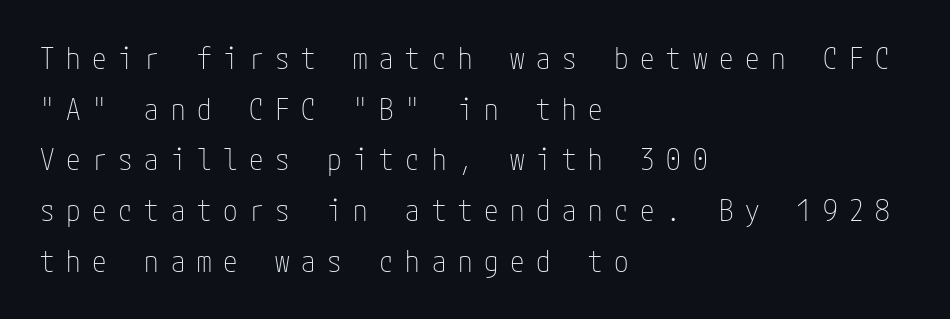
The letters stand straight up with perfectly vertical stems. Type style note: lacks serifs. The glyphs are unaccompanied by any horizontal stroke below them. Each stroke keeps to a modest, everyday thickness or less. A classic flush-left, rag-right setting is used for this passage. You could only call the tracking loose — the letters float apart.
